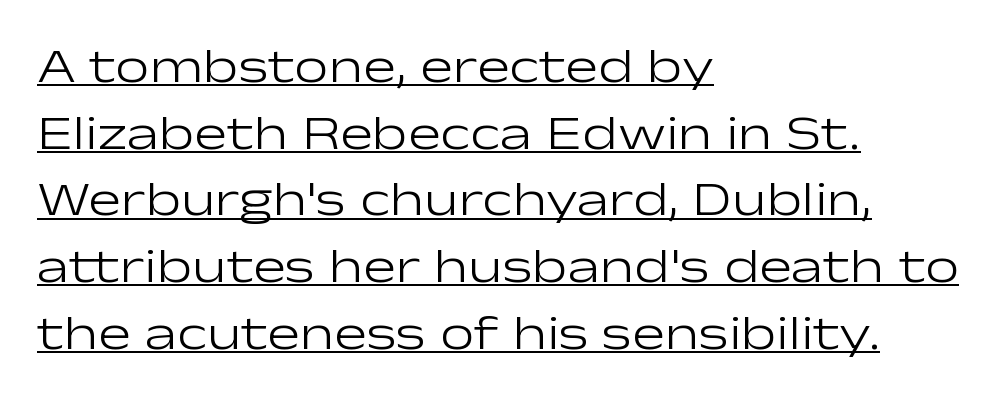
The image shows 49 px light, wide sans-serif type, upright; set left-aligned, normal line spacing (1.36x), normal letter spacing, underlined; low stroke contrast and a medium x-height.
